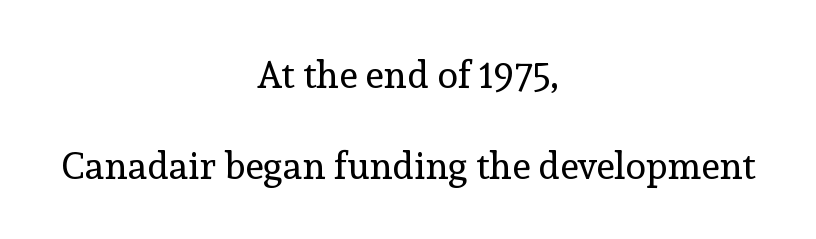
The image shows 38 px regular-weight serif type, upright; set centered, loose line spacing (2.4x), normal letter spacing, not underlined; a medium x-height.
